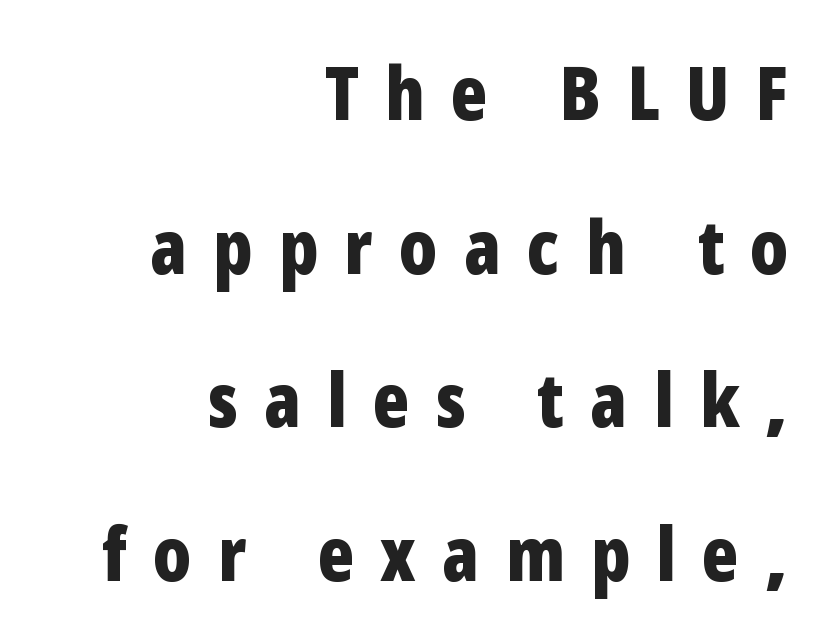
The image shows 75 px bold, condensed sans-serif type, upright; set right-aligned, loose line spacing (2.05x), unusually wide letter spacing (+0.35 em), not underlined; low stroke contrast and a medium x-height.
